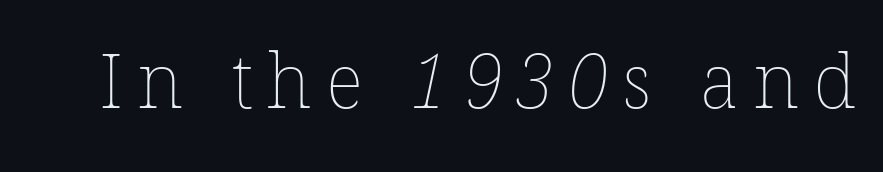
Here the designer chose a conventional face with non-uniform glyph widths. Is this a heavy cut? Hardly; it is regular or lighter. Glance below the letters and you will spot only blank space.
